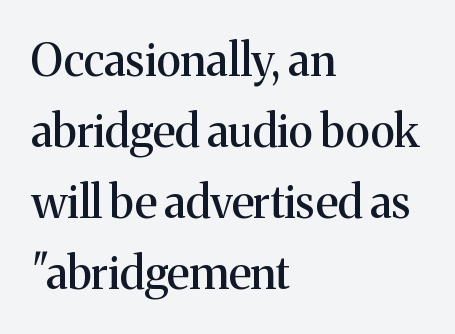
Letterform terminals end in serifs throughout the passage. Look at the tracking — it's just the regular setting, nothing added. The rows are spaced the way most documents space them. The letters stand straight up with perfectly vertical stems.
